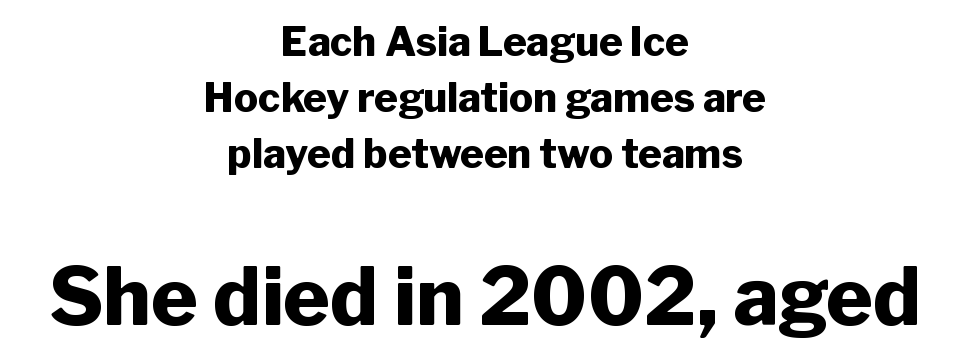
Q: Is the text bold? A: Yes.
Q: Is the text italic (slanted)? A: No, it is upright.
Q: Is the typeface a serif or a sans-serif typeface? A: Sans-serif.
Q: Is the text underlined? A: No.
Q: How is the paragraph aligned? A: Centered.
Q: Is the spacing between letters normal or unusually wide? A: Normal.
Q: Is the spacing between lines tight, normal or loose? A: Normal.
Q: Which block of text is set in a larger size, the first (top) or the second (bottom)? A: The second (bottom) one.
Q: Width (condensed, normal, or wide)? A: Normal.
Q: Stroke contrast? A: Low.
Q: x-height? A: Medium.
Q: Monospaced? A: No.
